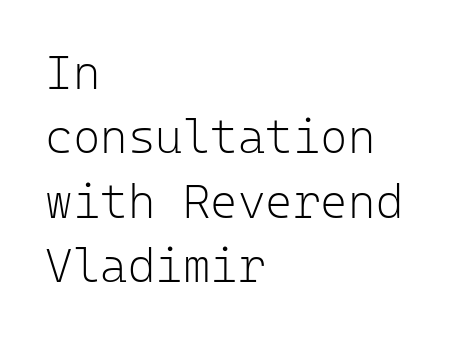
The lines are quadded left. The vertical gap from one line to the next is medium. The glyphs are unaccompanied by any horizontal stroke below them. Short note: letters normally spaced. No heavy texture on the line: the type isn't bold.
